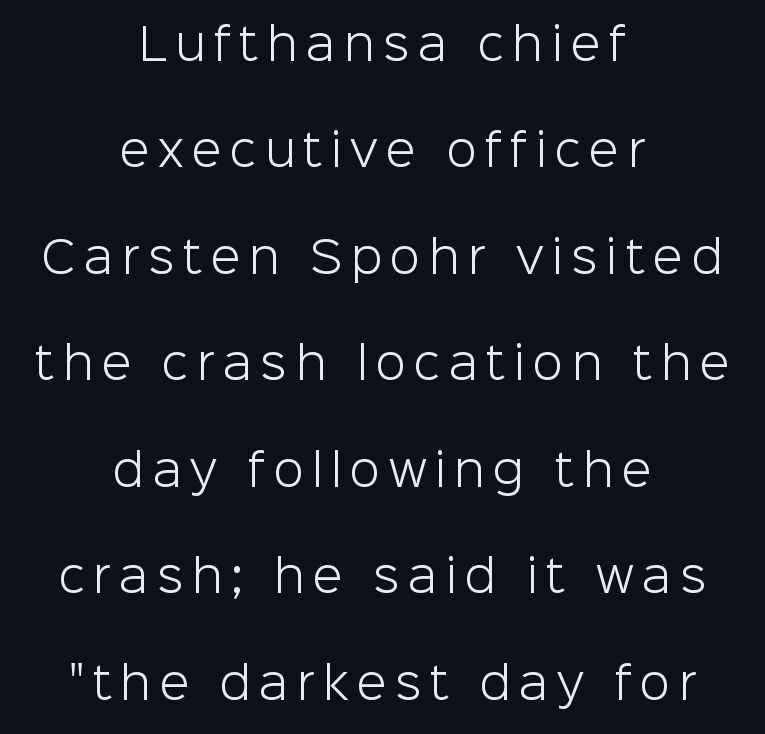
Q: Is the text bold? A: No.
Q: Is the text italic (slanted)? A: No, it is upright.
Q: Is the typeface a serif or a sans-serif typeface? A: Sans-serif.
Q: Is the text underlined? A: No.
Q: How is the paragraph aligned? A: Centered.
Q: Is the spacing between lines tight, normal or loose? A: Loose.
Q: Width (condensed, normal, or wide)? A: Normal.
Q: Stroke contrast? A: Low.
Q: x-height? A: Medium.
Q: Monospaced? A: No.
